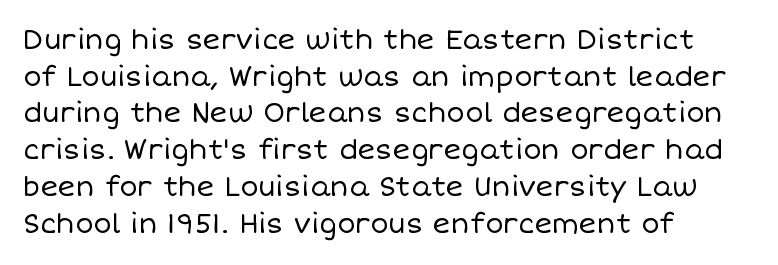
{"italic": "no", "bold": "no", "underline": "no", "align": "left", "line_spacing": "normal", "line_spacing_ratio": 1.36, "letter_spacing": "normal", "letter_spacing_em": 0.0, "glyph_px": 27}
